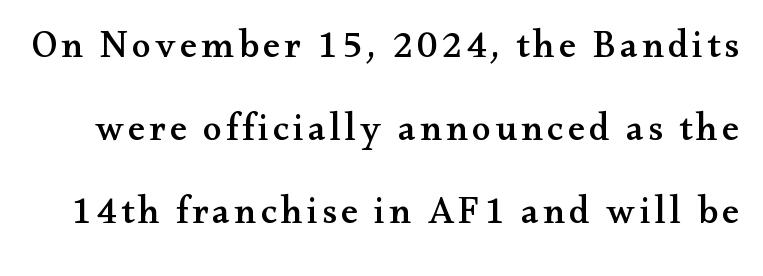
{"serif": "yes", "italic": "no", "width": "wide", "stroke_contrast": "medium", "x_height": "small", "monospaced": "no", "underline": "no", "line_spacing": "loose", "line_spacing_ratio": 2.18, "glyph_px": 38}
